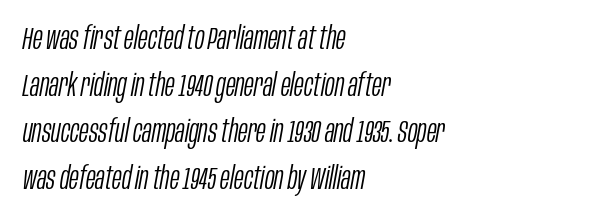
Q: Is the text bold? A: No.
Q: Is the text italic (slanted)? A: Yes, it leans right by about 10 degrees.
Q: Is the text underlined? A: No.
Q: How is the paragraph aligned? A: Left-aligned.
Q: Is the spacing between letters normal or unusually wide? A: Normal.
Q: Is the spacing between lines tight, normal or loose? A: Normal.
Q: Width (condensed, normal, or wide)? A: Condensed.
Q: Stroke contrast? A: Low.
Q: x-height? A: Large.
Q: Monospaced? A: No.
